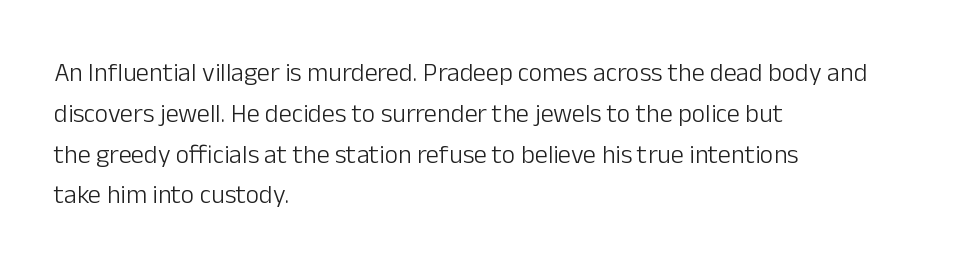
{"italic": "no", "bold": "no", "underline": "no", "align": "left", "line_spacing": "normal", "line_spacing_ratio": 1.57, "letter_spacing": "normal", "letter_spacing_em": 0.0, "glyph_px": 26}
